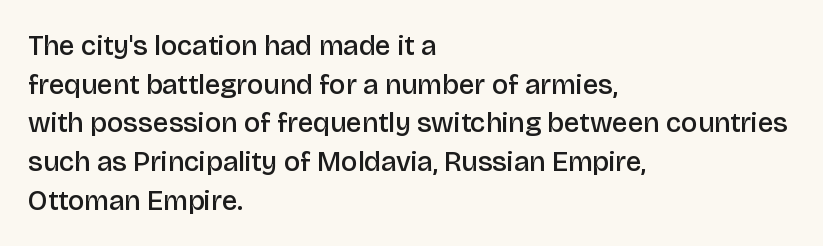
Upright lettering throughout. Short note: letters normally spaced. A student would call this left alignment; a typographer would say flush left, rag right. A sans-serif font was chosen for this passage. Just letters on the line, the space beneath them empty. Note the varied advance widths — an 'i' is clearly narrower than an 'm'.
